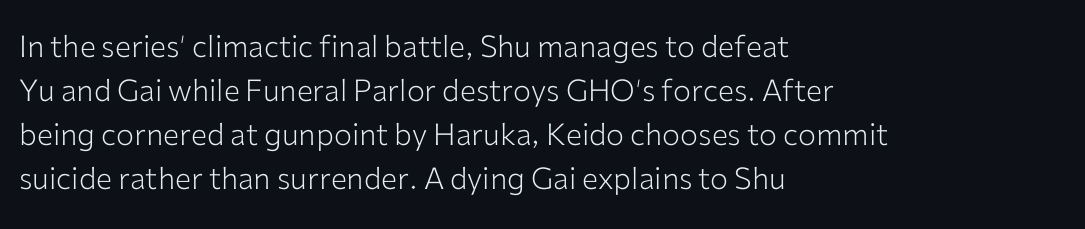
{"serif": "no", "italic": "no", "bold": "no", "weight": "light", "width": "normal", "stroke_contrast": "low", "x_height": "medium", "monospaced": "no", "underline": "no", "align": "left", "line_spacing": "normal", "line_spacing_ratio": 1.47, "letter_spacing": "normal", "letter_spacing_em": 0.0, "glyph_px": 30}
